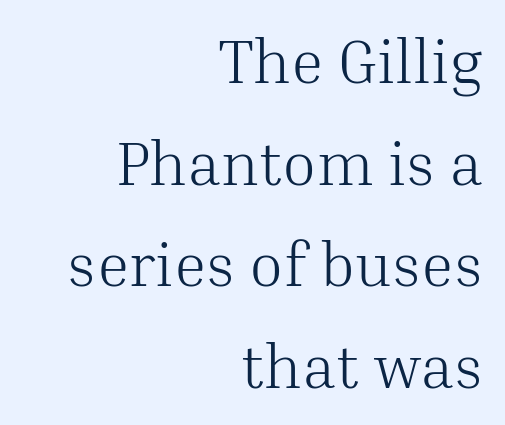
The image shows 62 px light serif type, upright; set right-aligned, normal line spacing (1.64x), normal letter spacing, not underlined; medium stroke contrast and a medium x-height.
